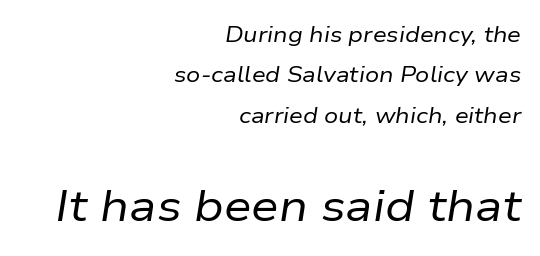
Q: Is the text bold? A: No.
Q: Is the text italic (slanted)? A: Yes, it leans right by about 9 degrees.
Q: Is the text underlined? A: No.
Q: How is the paragraph aligned? A: Right-aligned.
Q: Is the spacing between letters normal or unusually wide? A: Normal.
Q: Which block of text is set in a larger size, the first (top) or the second (bottom)? A: The second (bottom) one.
Q: Width (condensed, normal, or wide)? A: Normal.
Q: Stroke contrast? A: Low.
Q: x-height? A: Medium.
Q: Monospaced? A: No.
